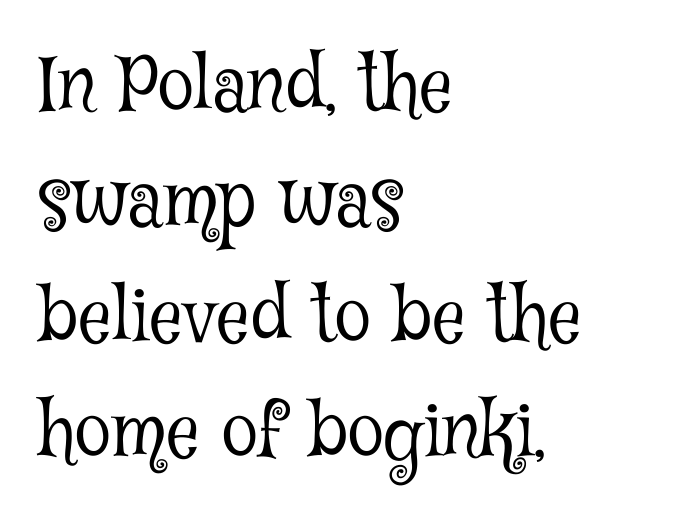
{"serif": "yes", "italic": "no", "bold": "no", "weight": "light", "width": "condensed", "stroke_contrast": "low", "x_height": "medium", "monospaced": "no", "underline": "no", "align": "left", "line_spacing": "normal", "line_spacing_ratio": 1.56, "letter_spacing": "normal", "letter_spacing_em": 0.0, "glyph_px": 74}
